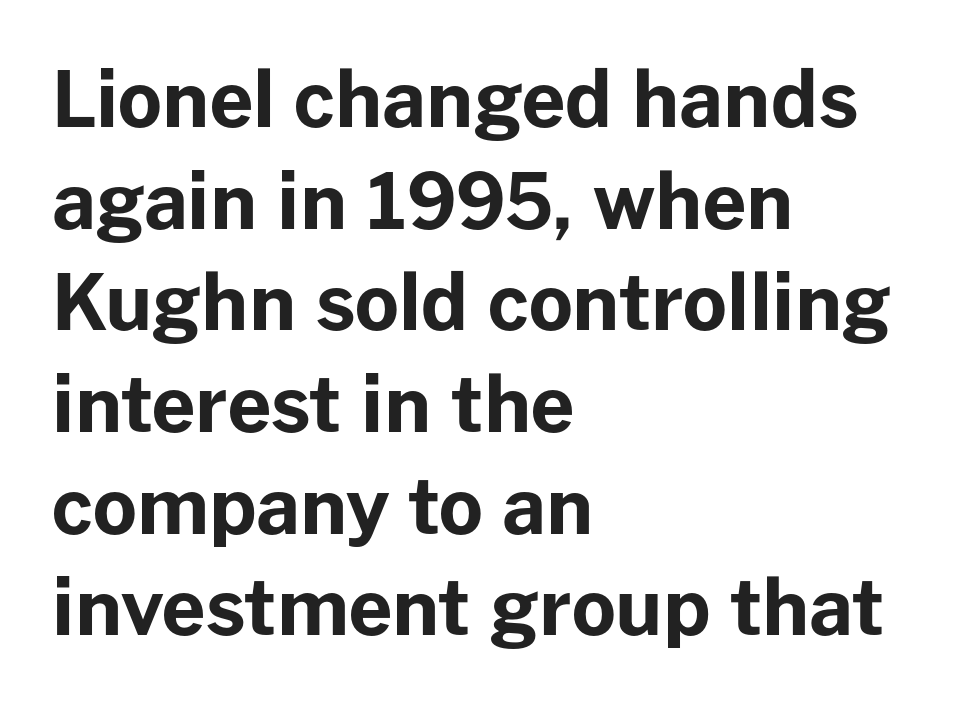
{"serif": "no", "italic": "no", "bold": "yes", "weight": "bold", "width": "normal", "stroke_contrast": "low", "x_height": "medium", "monospaced": "no", "underline": "no", "align": "left", "line_spacing": "normal", "line_spacing_ratio": 1.32, "letter_spacing": "normal", "letter_spacing_em": 0.0, "glyph_px": 77}
